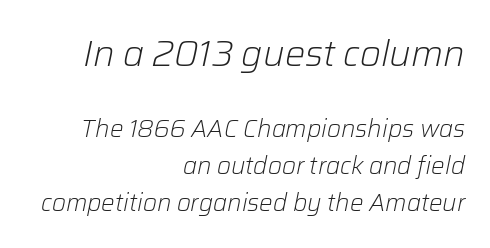
Horizontal alignment here is rightward, an uncommon choice for prose. These two chunks differ in scale, with the top chunk taking the larger measure. Looking at the ascenders, they clearly lean. Line spacing here is normal. The zone under the glyphs is completely vacant.
